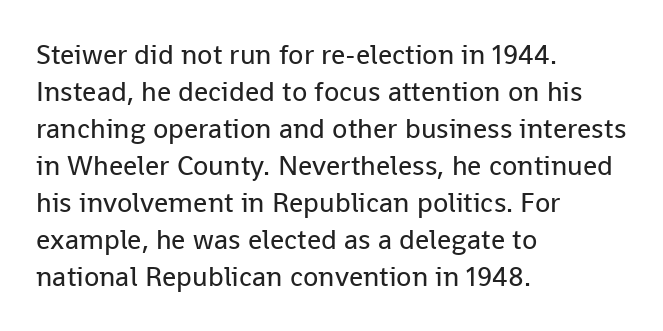
Tracking value appears to be zero — textbook default spacing. The specimen reads as upright at a glance. The passage shown is typeset with a sans-serif family. The area under the type is left untouched.
